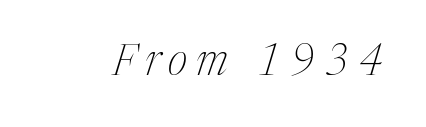
Q: Is the text bold? A: No.
Q: Is the text italic (slanted)? A: Yes, it leans right by about 17 degrees.
Q: Is the typeface a serif or a sans-serif typeface? A: Serif.
Q: Is the text underlined? A: No.
Q: Is the spacing between letters normal or unusually wide? A: Unusually wide.
Q: Width (condensed, normal, or wide)? A: Condensed.
Q: Stroke contrast? A: Medium.
Q: x-height? A: Medium.
Q: Monospaced? A: No.
